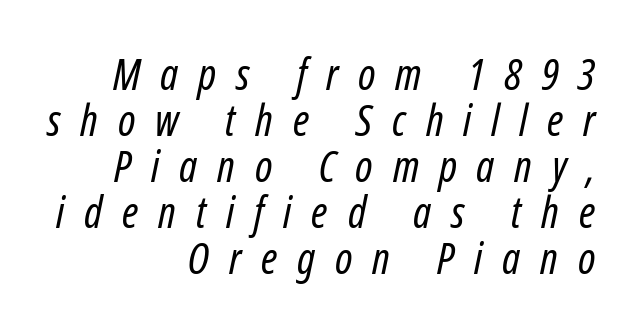
Does the lettering tilt? It does — this is italic. Right-aligned paragraph, ragged on the left. Anything drawn beneath the words? Only blank space. Stroke mass is kept to a normal reading level or below. Tracking here is generous; glyphs stand well apart from one another.
